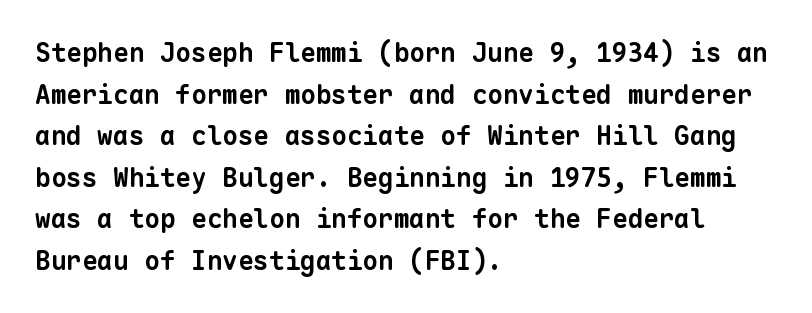
Q: Is the text bold? A: Yes.
Q: Is the text underlined? A: No.
Q: How is the paragraph aligned? A: Left-aligned.
Q: Is the spacing between letters normal or unusually wide? A: Normal.
Q: Is the spacing between lines tight, normal or loose? A: Normal.
